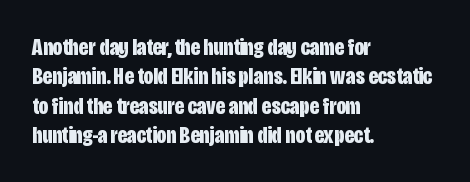
Q: Is the text bold? A: Yes.
Q: Is the text italic (slanted)? A: No, it is upright.
Q: Is the text underlined? A: No.
Q: How is the paragraph aligned? A: Left-aligned.
Q: Is the spacing between letters normal or unusually wide? A: Normal.
